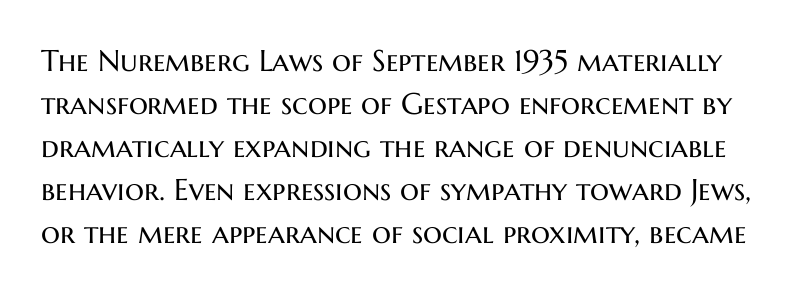
{"serif": "no", "italic": "no", "bold": "no", "weight": "regular", "width": "normal", "stroke_contrast": "medium", "x_height": "medium", "monospaced": "no", "underline": "no", "line_spacing": "normal", "line_spacing_ratio": 1.43, "letter_spacing": "normal", "letter_spacing_em": 0.0, "glyph_px": 30}
